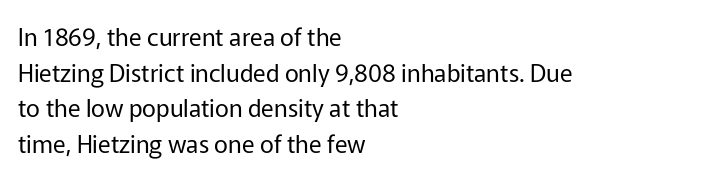
The image shows 24 px text type, upright; set left-aligned, normal line spacing (1.48x), normal letter spacing, not underlined.
